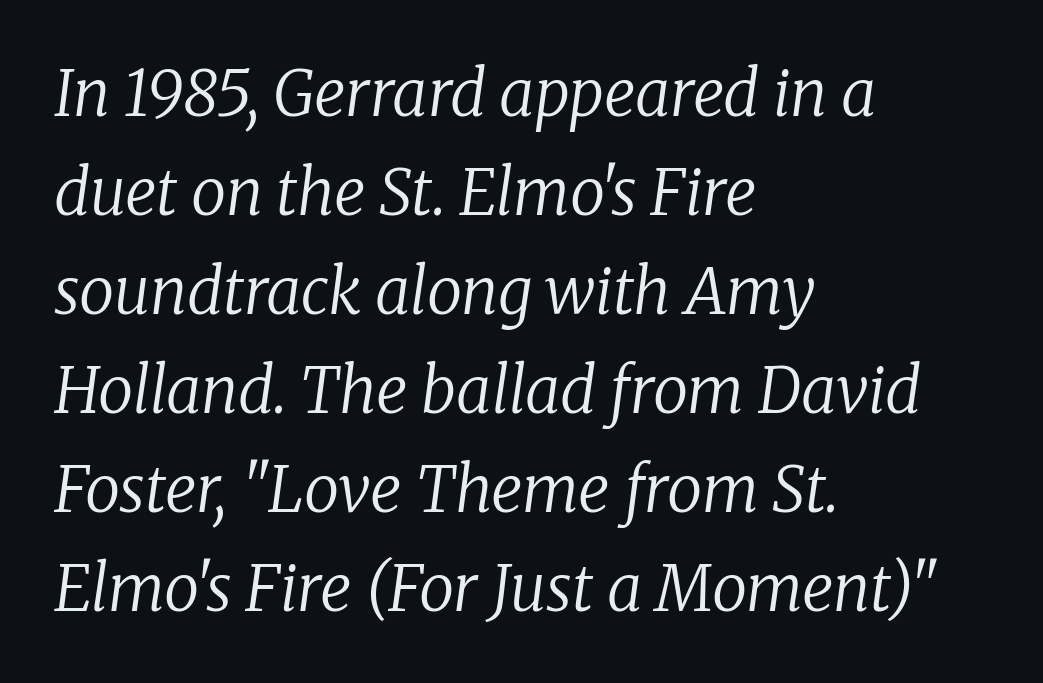
The rendering uses natural spacing where letterforms have individual widths. Vertical spacing — default. Has an underline been added? It has not. Leftover space on each line is placed entirely after the last word.
